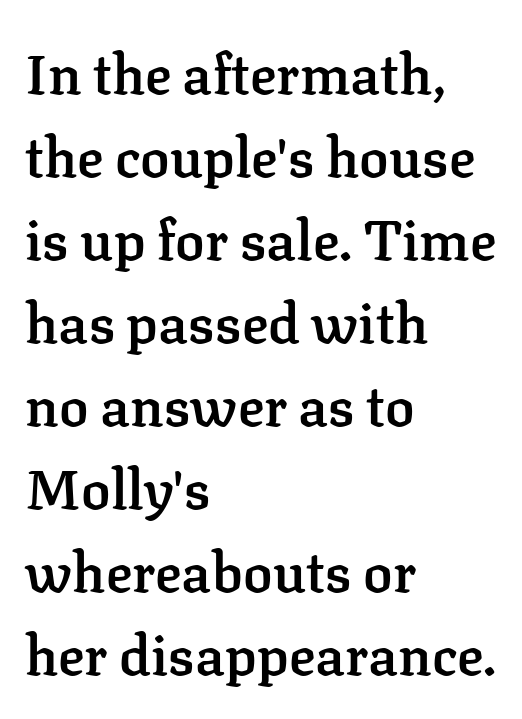
The words here are not underlined. In terms of letterform style, serifs are clearly present. Look at the stroke-to-counter ratio: somewhat heavy, a semibold. Each letter keeps its own natural width here, so spacing adapts to shape. The compositor pushed each line to the left boundary.
